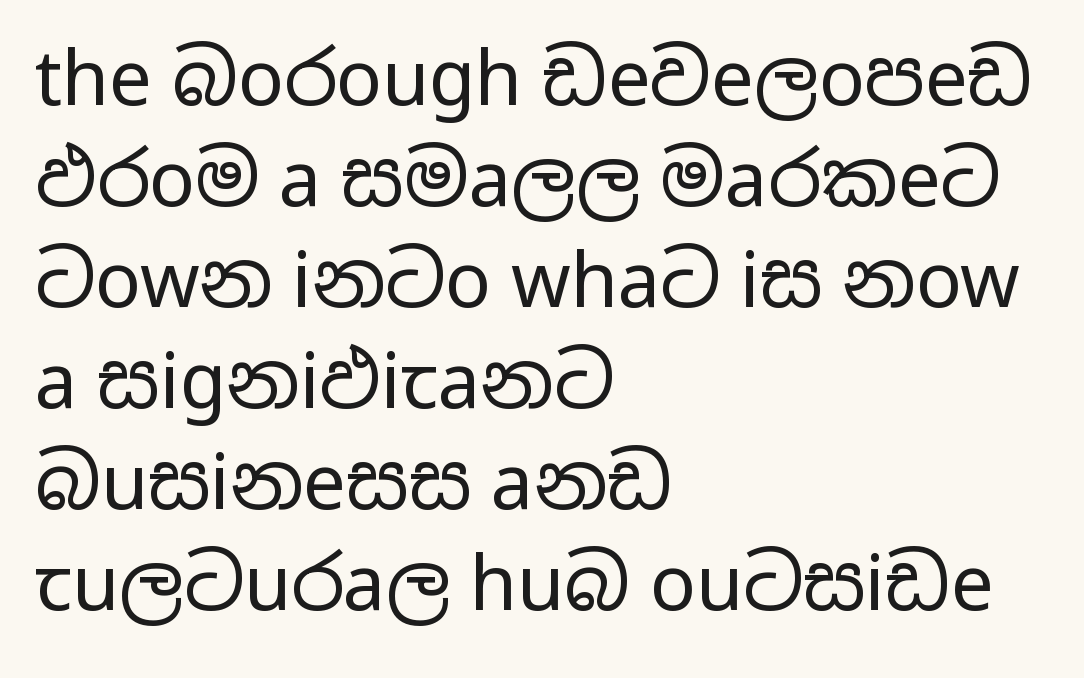
The image shows 76 px regular-weight, wide sans-serif type, upright; set left-aligned, normal line spacing (1.33x), normal letter spacing, not underlined; low stroke contrast and a medium x-height.
